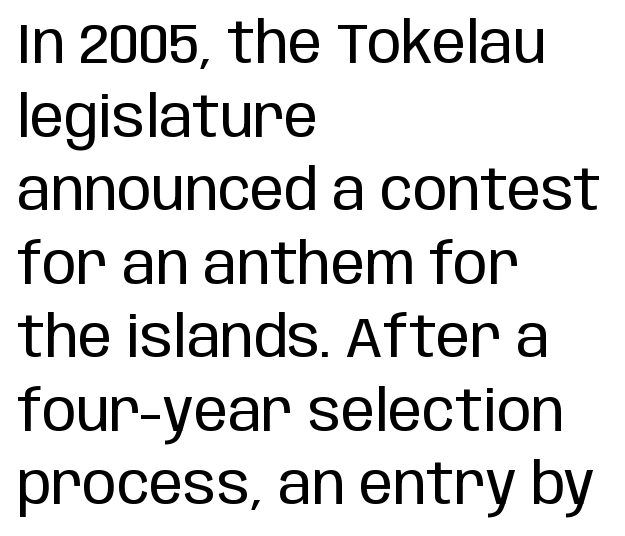
Q: Is the text bold? A: No.
Q: Is the text italic (slanted)? A: No, it is upright.
Q: Is the typeface a serif or a sans-serif typeface? A: Sans-serif.
Q: Is the text underlined? A: No.
Q: How is the paragraph aligned? A: Left-aligned.
Q: Is the spacing between letters normal or unusually wide? A: Normal.
Q: Is the spacing between lines tight, normal or loose? A: Normal.
Q: Width (condensed, normal, or wide)? A: Condensed.
Q: Stroke contrast? A: Low.
Q: x-height? A: Large.
Q: Monospaced? A: No.
